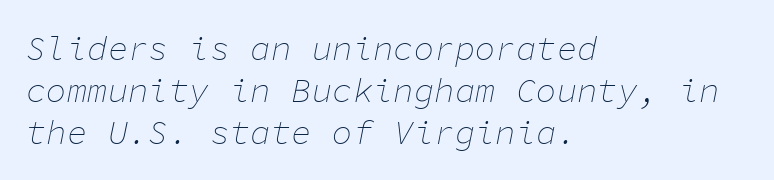
The image shows 34 px thin type, italic (leaning right), monospaced; set left-aligned, line spacing 1.23x, normal letter spacing, not underlined; low stroke contrast and a medium x-height.
